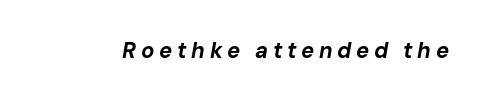
Q: Is the text bold? A: Yes.
Q: Is the text italic (slanted)? A: Yes, it leans right by about 10 degrees.
Q: Is the text underlined? A: No.
Q: Is the spacing between letters normal or unusually wide? A: Unusually wide.
